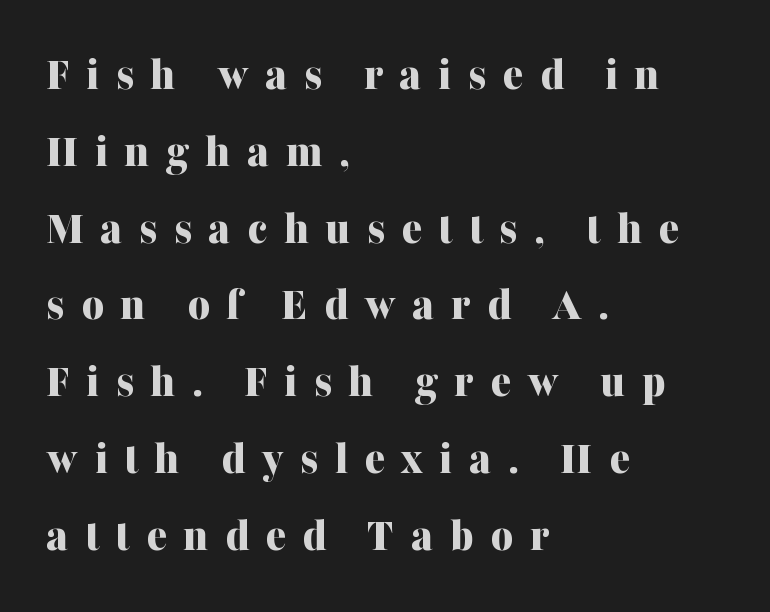
Q: Is the text bold? A: Yes.
Q: Is the text italic (slanted)? A: No, it is upright.
Q: Is the typeface a serif or a sans-serif typeface? A: Serif.
Q: Is the text underlined? A: No.
Q: How is the paragraph aligned? A: Left-aligned.
Q: Is the spacing between letters normal or unusually wide? A: Unusually wide.
Q: Is the spacing between lines tight, normal or loose? A: Normal.
Q: Width (condensed, normal, or wide)? A: Normal.
Q: Stroke contrast? A: Medium.
Q: x-height? A: Medium.
Q: Monospaced? A: No.
